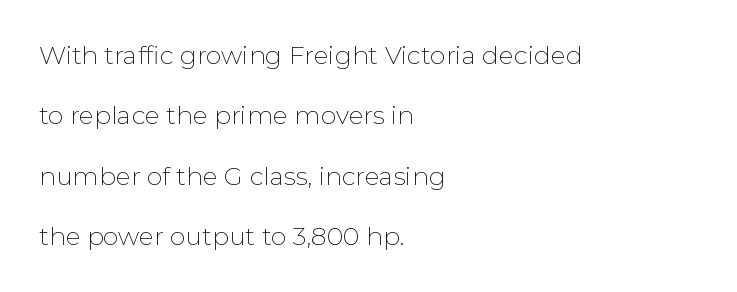
{"italic": "no", "bold": "no", "underline": "no", "align": "left", "line_spacing": "loose", "line_spacing_ratio": 2.42, "letter_spacing": "normal", "letter_spacing_em": 0.0, "glyph_px": 25}
